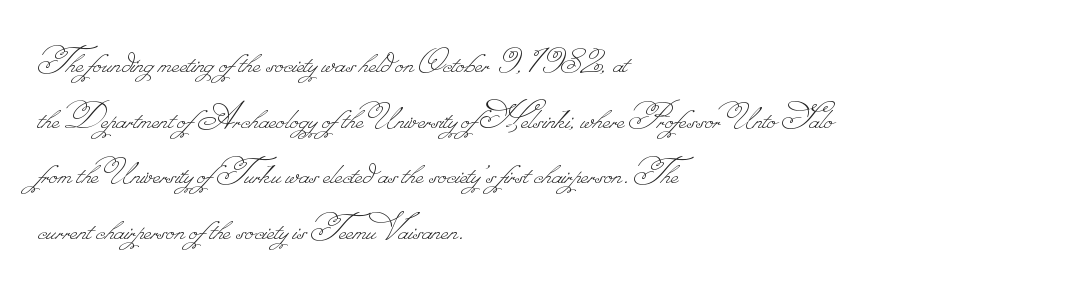
Q: Is the text bold? A: No.
Q: Is the text underlined? A: No.
Q: How is the paragraph aligned? A: Left-aligned.
Q: Is the spacing between letters normal or unusually wide? A: Normal.
Q: Is the spacing between lines tight, normal or loose? A: Normal.
Q: Width (condensed, normal, or wide)? A: Normal.
Q: Stroke contrast? A: Low.
Q: Monospaced? A: No.
